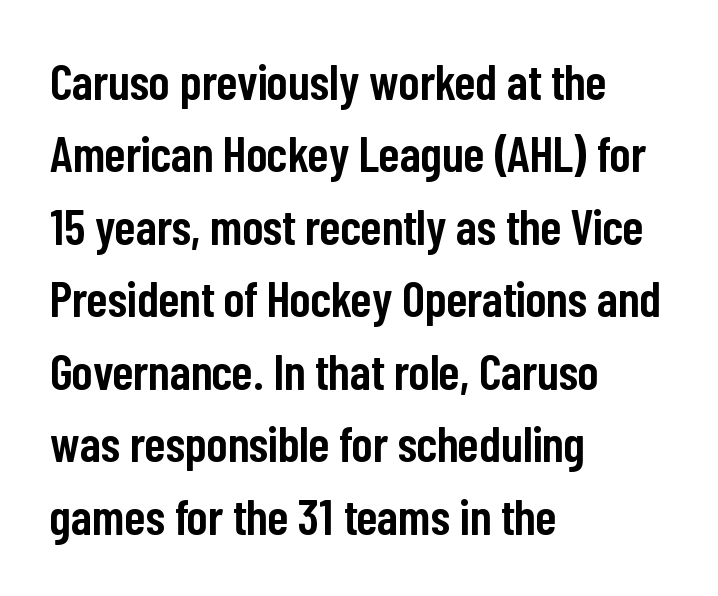
{"serif": "no", "italic": "no", "bold": "semi", "weight": "semibold", "width": "condensed", "stroke_contrast": "low", "x_height": "medium", "monospaced": "no", "underline": "no", "align": "left", "line_spacing": "normal", "line_spacing_ratio": 1.45, "letter_spacing": "normal", "letter_spacing_em": 0.0, "glyph_px": 50}
